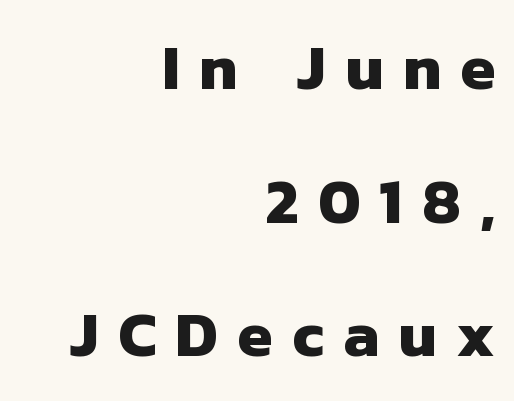
A flush-right, rag-left setting is used for this passage. A great deal of white space separates one row of letters from the next. In terms of weight, the rendering is a true, heavy bold. Letters rest on an invisible, unmarked baseline. This sample has the flowing, uneven cadence of proportional lettering. Serifs: no, the terminals of the letterforms are clean.
